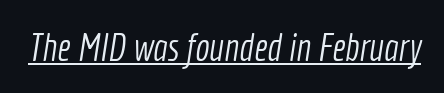
Q: Is the text bold? A: No.
Q: Is the typeface a serif or a sans-serif typeface? A: Sans-serif.
Q: Is the text underlined? A: Yes.
Q: Is the spacing between letters normal or unusually wide? A: Normal.
Q: Width (condensed, normal, or wide)? A: Condensed.
Q: x-height? A: Medium.
Q: Monospaced? A: No.
